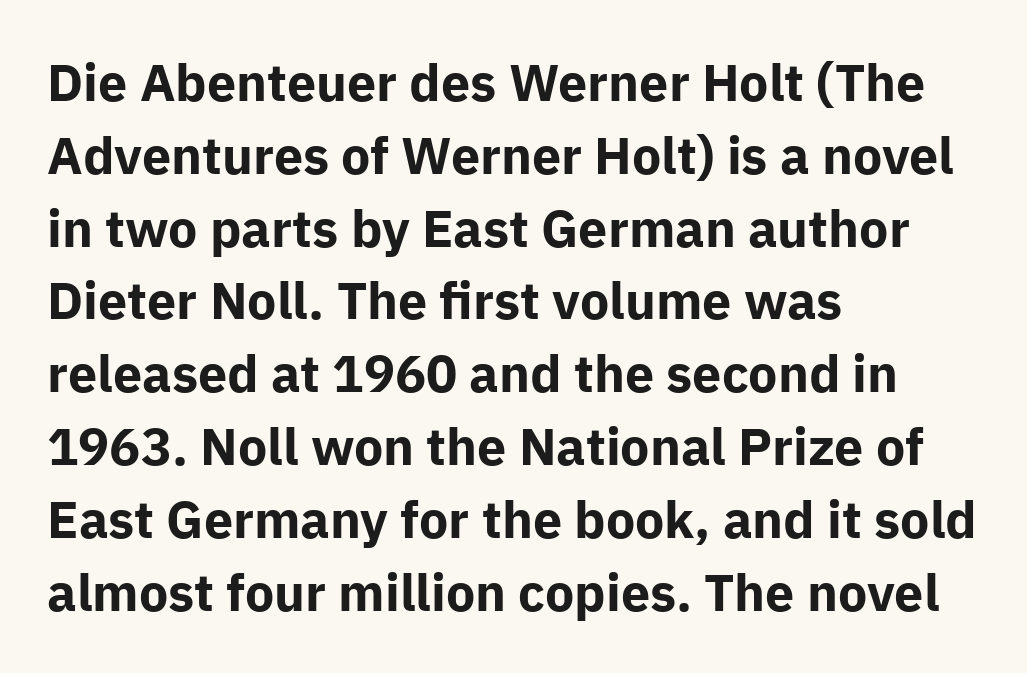
All the whitespace from short lines collects on the right. A typesetter would call this proportional, since set widths differ per character. Is there much room between lines? A standard amount, neither cramped nor airy. Compared with typical body copy, the letter spacing here is the same. Every stem runs plumb, perpendicular to the baseline. These lines carry a lot of weight — the face is fully bold.
